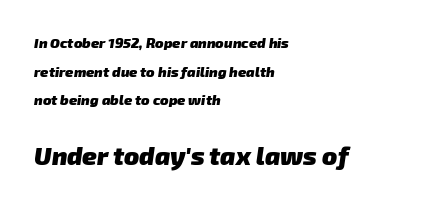
Heavy-handed strokes throughout: this text is bold. A typesetter would call this leading open, well beyond the default. The paragraph has a hard left edge and a soft right edge. Lines of text with bare space underneath. Compared with typical body copy, the letter spacing here is the same. The later block is typeset at a bigger size than the earlier block.
